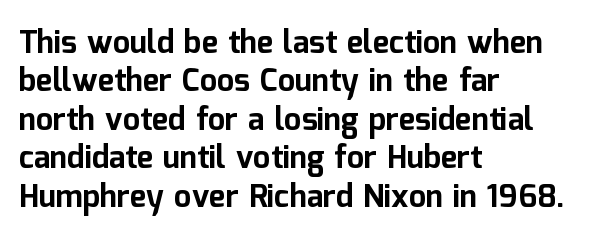
The image shows 31 px bold sans-serif type, upright; set left-aligned, line spacing 1.24x, normal letter spacing, not underlined; low stroke contrast and a medium x-height.
